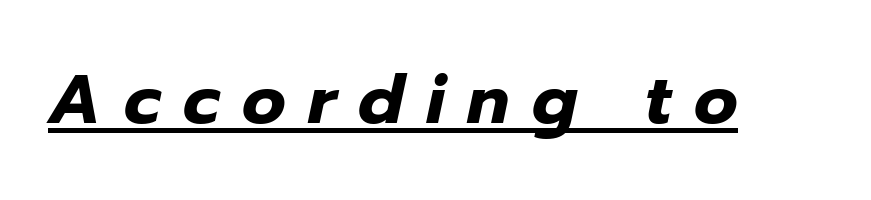
Q: Is the text bold? A: Yes.
Q: Is the text italic (slanted)? A: Yes, it leans right by about 12 degrees.
Q: Is the text underlined? A: Yes.
Q: Is the spacing between letters normal or unusually wide? A: Unusually wide.
Q: Width (condensed, normal, or wide)? A: Normal.
Q: Stroke contrast? A: Low.
Q: x-height? A: Medium.
Q: Monospaced? A: No.
